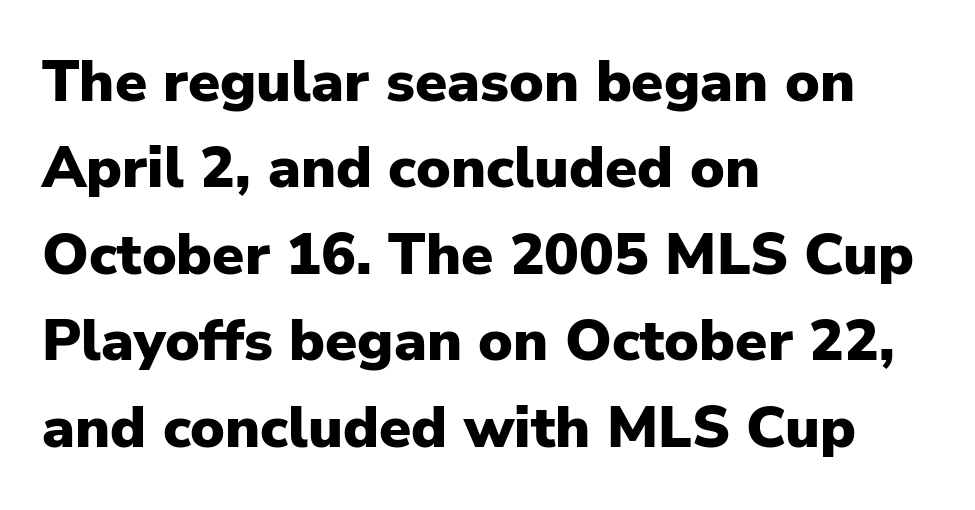
The image shows 58 px heavy sans-serif type, upright; set left-aligned, normal line spacing (1.49x), normal letter spacing, not underlined; low stroke contrast and a medium x-height.
